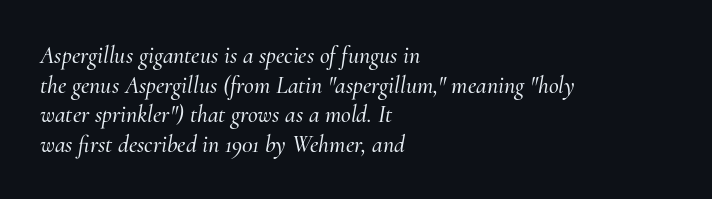
{"italic": "yes", "lean": "right", "slant_degrees": 10, "underline": "no", "align": "left", "line_spacing_ratio": 1.23, "letter_spacing": "normal", "letter_spacing_em": 0.0, "glyph_px": 24}
